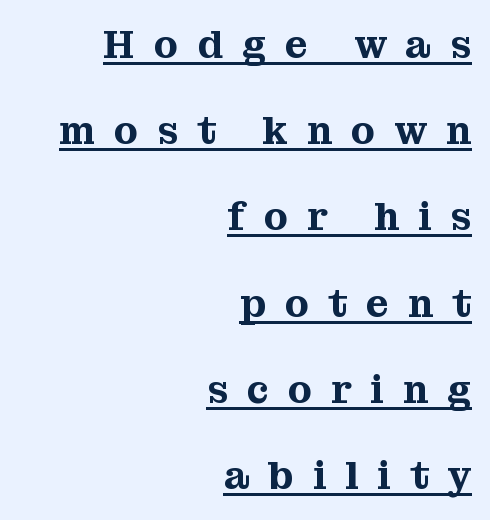
The face used here is proportionally spaced, like ordinary book or web type. A student would call this right alignment; a typographer would say flush right, rag left. Students, note that the glyphs here are deliberately spaced far apart. A typesetter would mark this as roman, not italic. The glyphs in this specimen are seriffed.
